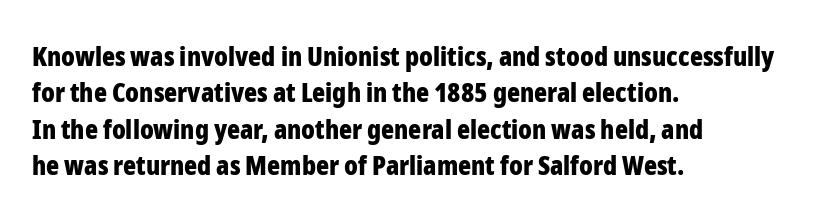
{"italic": "no", "bold": "yes", "underline": "no", "align": "left", "line_spacing": "normal", "line_spacing_ratio": 1.35, "letter_spacing": "normal", "letter_spacing_em": 0.0, "glyph_px": 27}
